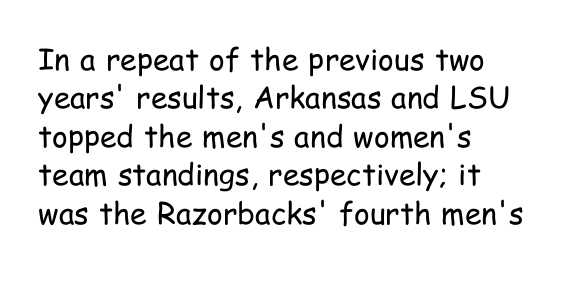
The image shows 30 px regular-weight, condensed sans-serif type, upright; set left-aligned, normal line spacing (1.28x), normal letter spacing, not underlined; low stroke contrast and a medium x-height.
